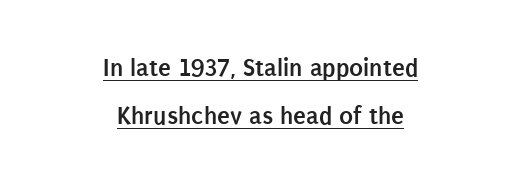
Has an underline been added? It has. The typography opts for an upright posture over an oblique one. The characters look thick and weighty, a clear bold. Tracking here is standard; glyphs follow each other at the usual distance.
